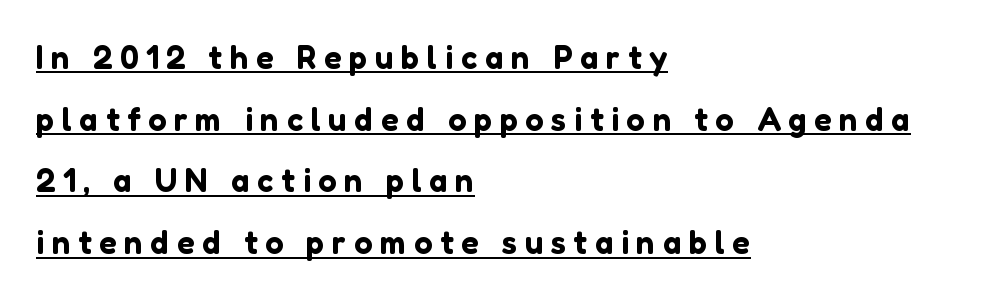
The image shows 33 px sans-serif type, upright; set left-aligned, line spacing 1.87x, unusually wide letter spacing (+0.23 em), underlined; low stroke contrast and a medium x-height.
